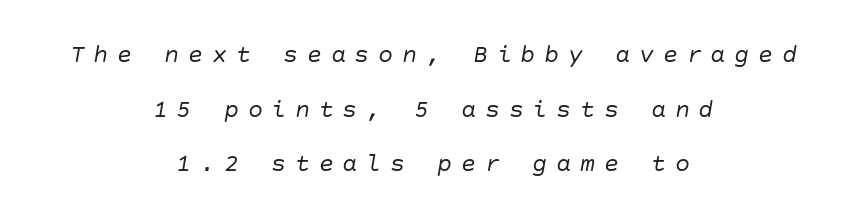
Q: Is the text bold? A: No.
Q: Is the text italic (slanted)? A: Yes, it leans right by about 10 degrees.
Q: Is the text underlined? A: No.
Q: How is the paragraph aligned? A: Centered.
Q: Is the spacing between letters normal or unusually wide? A: Unusually wide.
Q: Is the spacing between lines tight, normal or loose? A: Loose.
